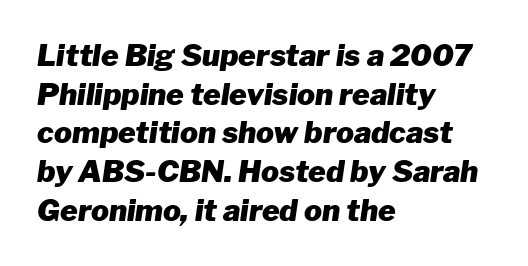
A typesetter would call this proportional, since set widths differ per character. You could call the tracking neutral — neither tight nor loose. Bold? Absolutely — the strokes are thick and heavy. Beneath every word, the page is bare. A typesetter would call this leading conventional body-copy spacing.
